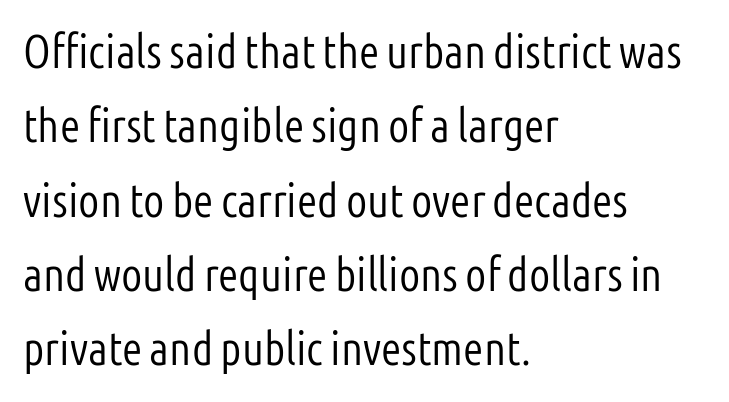
{"serif": "no", "italic": "no", "bold": "no", "weight": "light", "width": "condensed", "stroke_contrast": "low", "x_height": "medium", "monospaced": "no", "underline": "no", "align": "left", "line_spacing": "normal", "line_spacing_ratio": 1.58, "letter_spacing": "normal", "letter_spacing_em": 0.0, "glyph_px": 47}
